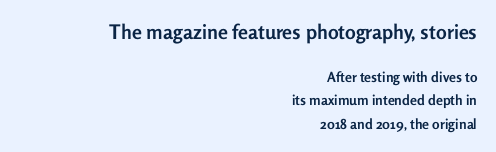
The image shows 20 px bold type, upright; set right-aligned, normal line spacing (1.66x), normal letter spacing, not underlined; the first (top) block is 1.43x larger.
